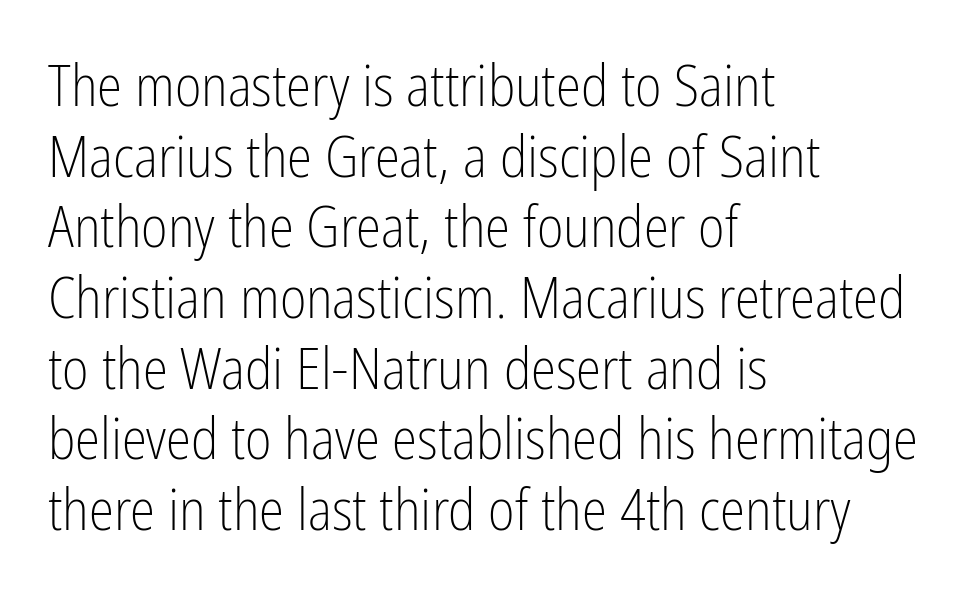
{"serif": "no", "italic": "no", "bold": "no", "weight": "light", "width": "condensed", "stroke_contrast": "low", "x_height": "medium", "monospaced": "no", "underline": "no", "align": "left", "line_spacing_ratio": 1.24, "letter_spacing": "normal", "letter_spacing_em": 0.0, "glyph_px": 57}
